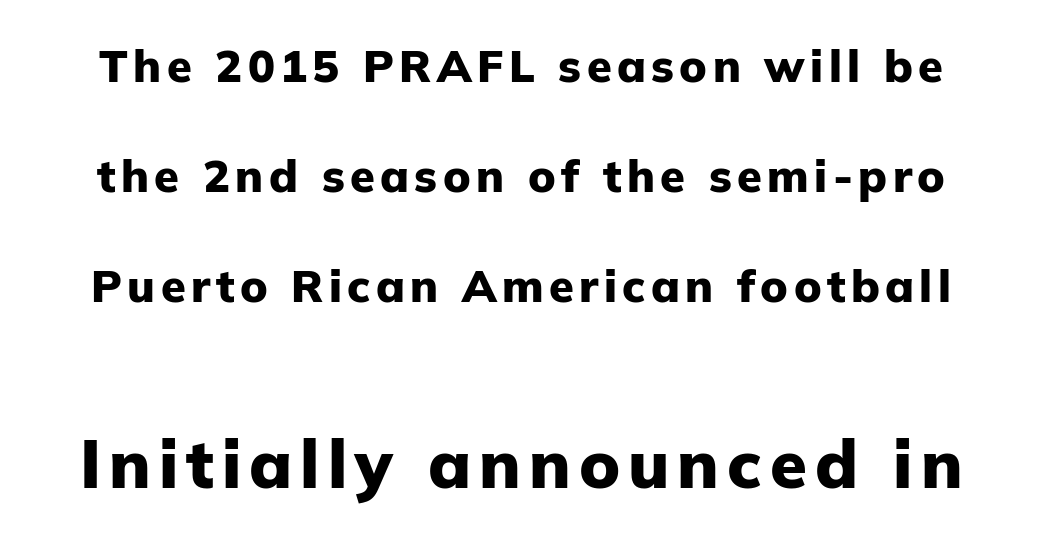
Q: Is the text bold? A: Yes.
Q: Is the text italic (slanted)? A: No, it is upright.
Q: Is the typeface a serif or a sans-serif typeface? A: Sans-serif.
Q: Is the text underlined? A: No.
Q: Is the spacing between lines tight, normal or loose? A: Loose.
Q: Which block of text is set in a larger size, the first (top) or the second (bottom)? A: The second (bottom) one.
Q: Width (condensed, normal, or wide)? A: Normal.
Q: Stroke contrast? A: Low.
Q: x-height? A: Medium.
Q: Monospaced? A: No.
